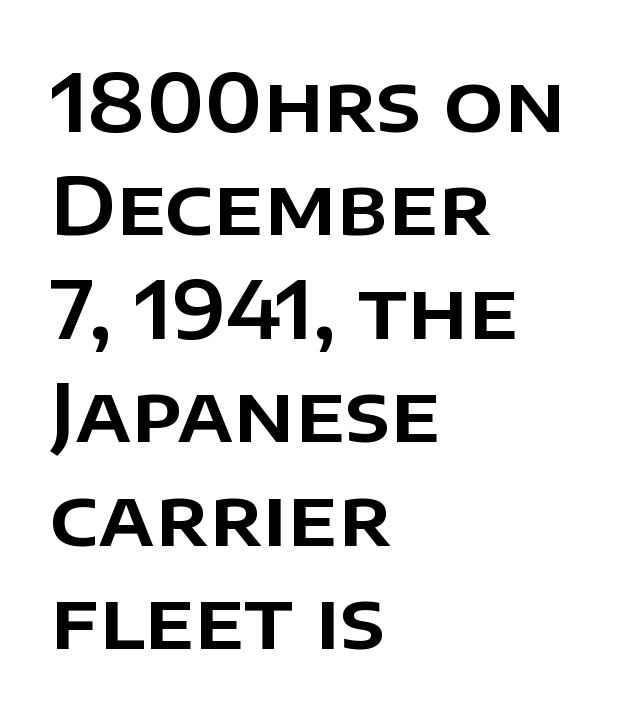
Q: Is the text italic (slanted)? A: No, it is upright.
Q: Is the typeface a serif or a sans-serif typeface? A: Sans-serif.
Q: Is the text underlined? A: No.
Q: How is the paragraph aligned? A: Left-aligned.
Q: Is the spacing between letters normal or unusually wide? A: Normal.
Q: Is the spacing between lines tight, normal or loose? A: Normal.
Q: Width (condensed, normal, or wide)? A: Normal.
Q: Stroke contrast? A: Low.
Q: x-height? A: Large.
Q: Monospaced? A: No.
